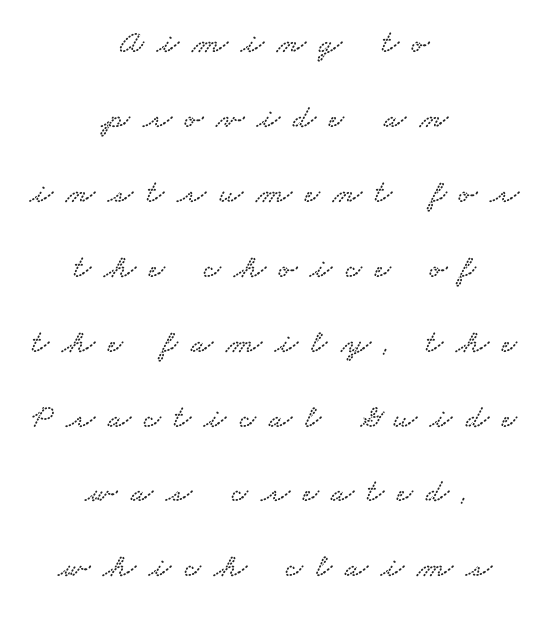
Q: Is the text underlined? A: No.
Q: How is the paragraph aligned? A: Centered.
Q: Is the spacing between letters normal or unusually wide? A: Unusually wide.
Q: Is the spacing between lines tight, normal or loose? A: Loose.
Q: Width (condensed, normal, or wide)? A: Wide.
Q: Stroke contrast? A: Low.
Q: x-height? A: Small.
Q: Monospaced? A: No.
